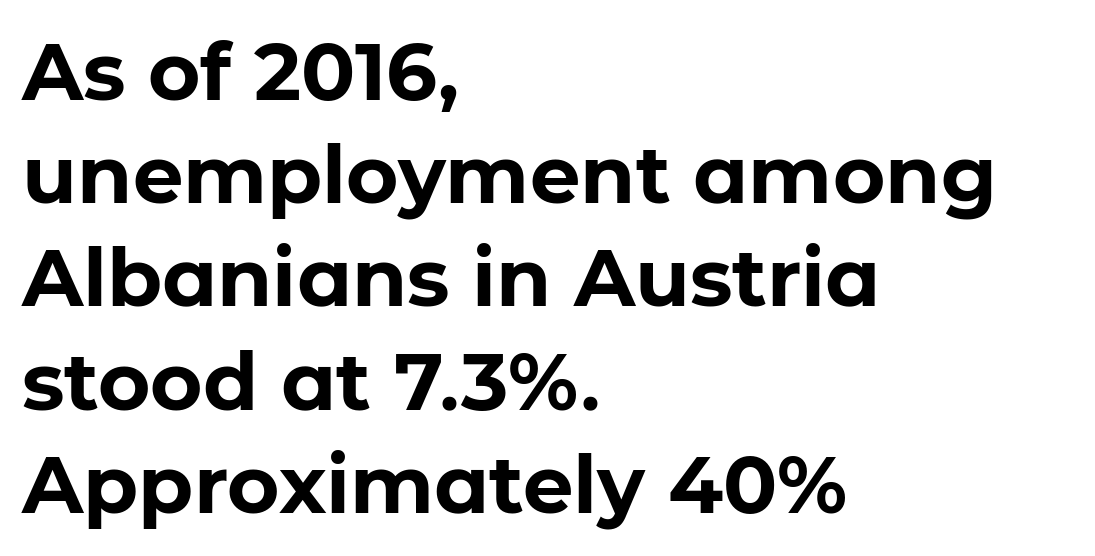
The typesetting leans heavy: a genuine bold. The typography opts for an upright posture over an oblique one. Each line starts at the same left margin while the right side varies. The tracking reads as untouched default to a designer's eye. Is this a fixed-width face? No — the glyphs have proportional, varying widths.
